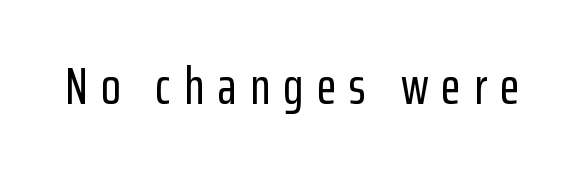
{"serif": "no", "italic": "no", "width": "condensed", "stroke_contrast": "low", "x_height": "medium", "monospaced": "no", "underline": "no", "letter_spacing": "wide", "letter_spacing_em": 0.25, "glyph_px": 52}
